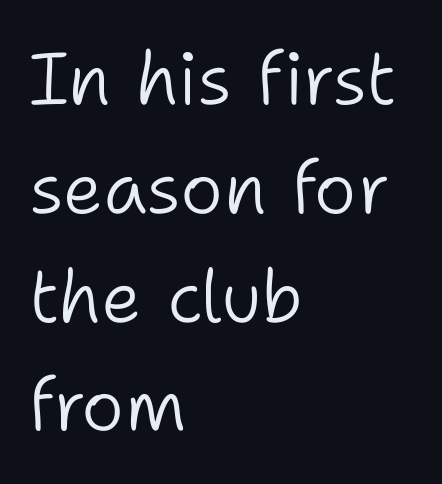
The image shows 73 px light sans-serif type, upright; set left-aligned, normal line spacing (1.49x), normal letter spacing, not underlined; low stroke contrast and a medium x-height.
